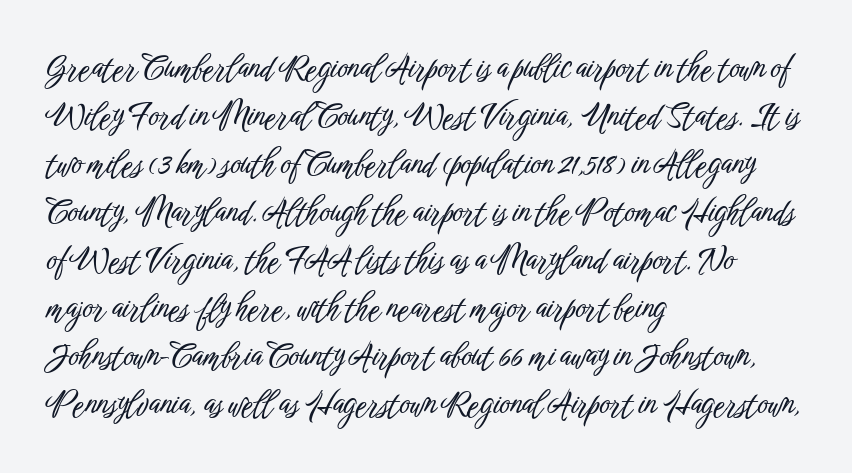
Q: Is the text italic (slanted)? A: Yes.
Q: Is the typeface a serif or a sans-serif typeface? A: Sans-serif.
Q: Is the text underlined? A: No.
Q: How is the paragraph aligned? A: Left-aligned.
Q: Is the spacing between letters normal or unusually wide? A: Normal.
Q: Is the spacing between lines tight, normal or loose? A: Normal.
Q: Width (condensed, normal, or wide)? A: Condensed.
Q: Stroke contrast? A: Low.
Q: x-height? A: Medium.
Q: Monospaced? A: No.
